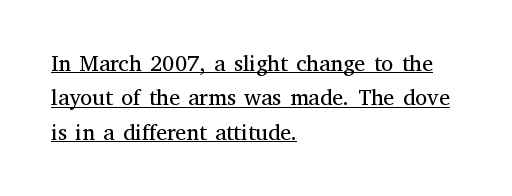
Characters remain perfectly vertical along every line. Does the copy run flush right? No — it runs flush left. These characters rest on top of a visible drawn line. Baseline-to-baseline distance is the conventional proportion of letter height. Standard letterfit; no display-style spreading of the glyphs.
